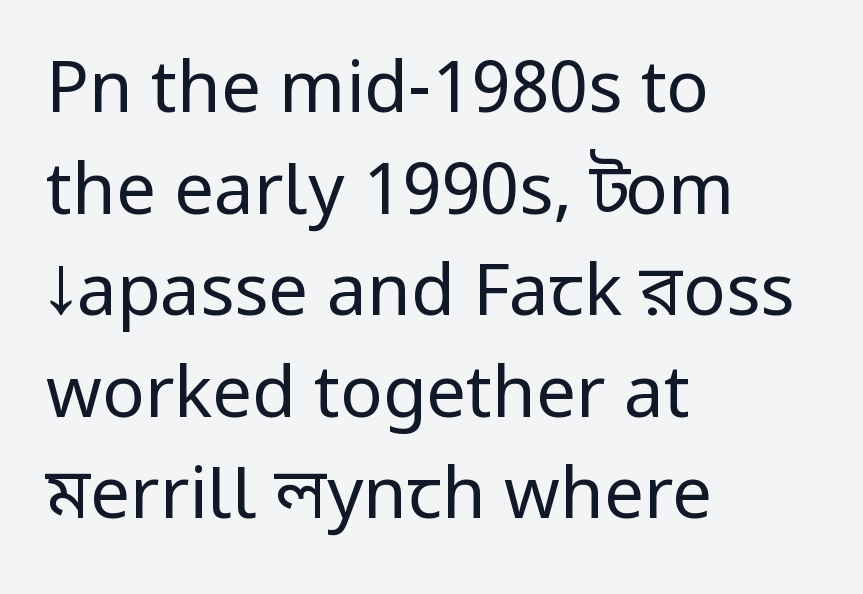
Q: Is the text bold? A: No.
Q: Is the text italic (slanted)? A: No, it is upright.
Q: Is the typeface a serif or a sans-serif typeface? A: Sans-serif.
Q: Is the text underlined? A: No.
Q: How is the paragraph aligned? A: Left-aligned.
Q: Is the spacing between letters normal or unusually wide? A: Normal.
Q: Is the spacing between lines tight, normal or loose? A: Normal.
Q: Width (condensed, normal, or wide)? A: Condensed.
Q: Stroke contrast? A: Low.
Q: x-height? A: Large.
Q: Monospaced? A: No.
